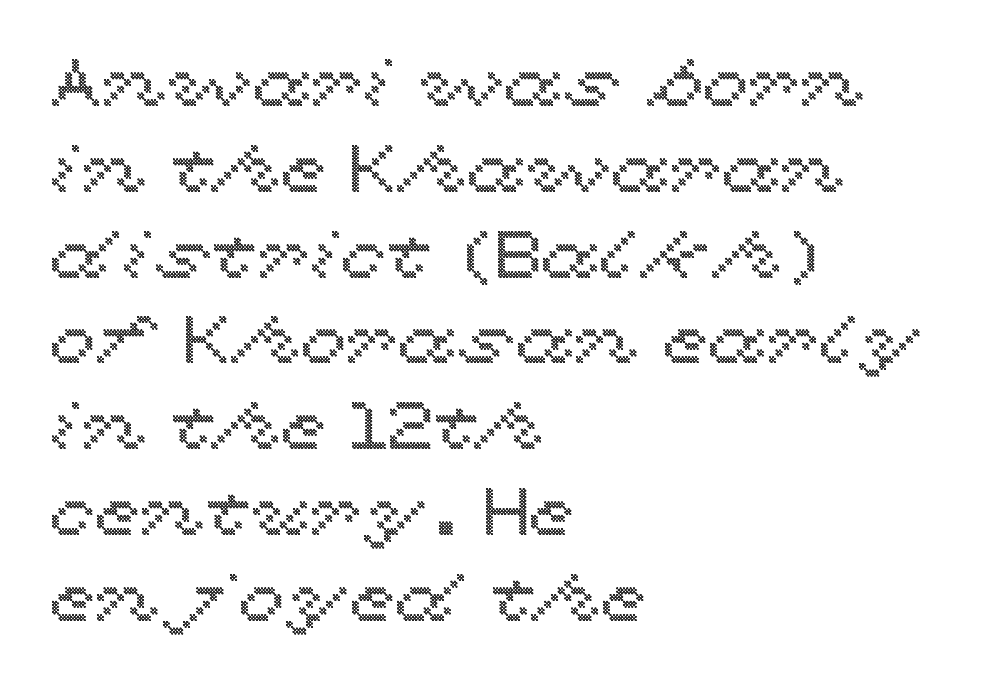
{"width": "wide", "x_height": "medium", "monospaced": "no", "underline": "no", "align": "left", "line_spacing": "normal", "line_spacing_ratio": 1.28, "letter_spacing": "normal", "letter_spacing_em": 0.0, "glyph_px": 67}
